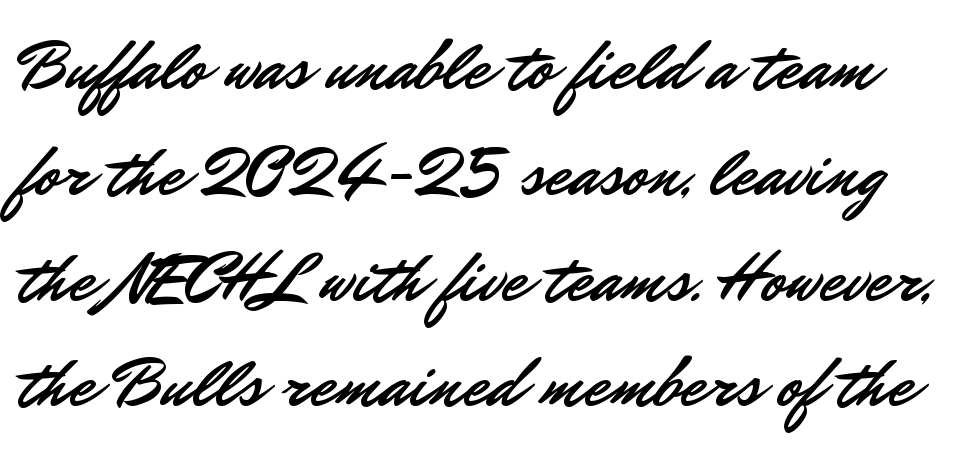
Proportional: the letters do not fall into vertical columns. Here the glyphs are tracked normally, forming tight word shapes. Lines of text with bare space underneath. The block of text has a typical density, with ordinary space between rows.
